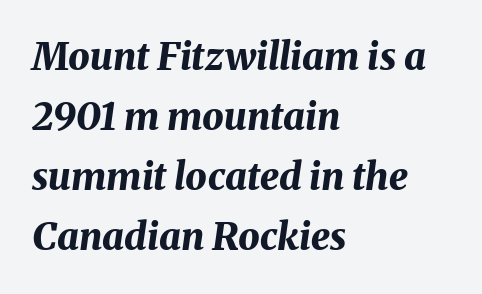
{"italic": "yes", "lean": "right", "slant_degrees": 8, "bold": "yes", "weight": "bold", "width": "normal", "stroke_contrast": "medium", "x_height": "medium", "monospaced": "no", "underline": "no", "align": "left", "line_spacing": "normal", "line_spacing_ratio": 1.58, "letter_spacing": "normal", "letter_spacing_em": 0.0, "glyph_px": 38}
